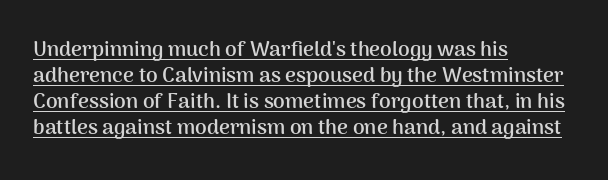
{"italic": "no", "bold": "yes", "underline": "yes", "align": "left", "line_spacing_ratio": 1.24, "letter_spacing": "normal", "letter_spacing_em": 0.0, "glyph_px": 21}
